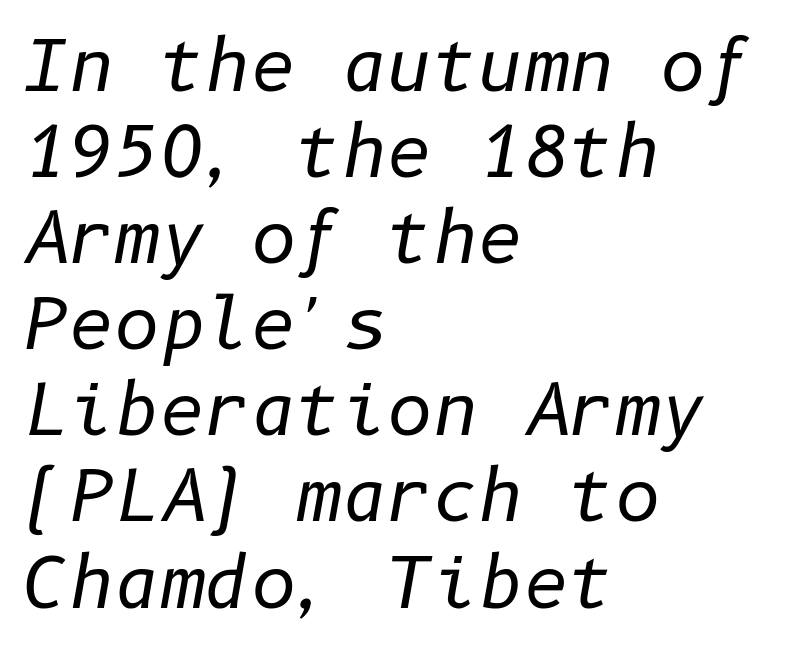
{"italic": "yes", "lean": "right", "slant_degrees": 10, "bold": "no", "weight": "regular", "width": "normal", "stroke_contrast": "low", "x_height": "medium", "underline": "no", "align": "left", "line_spacing_ratio": 1.23, "letter_spacing": "normal", "letter_spacing_em": 0.0, "glyph_px": 70}
